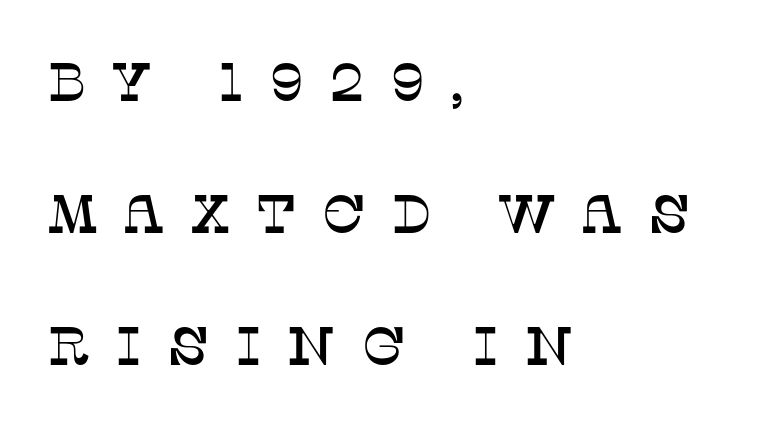
The image shows 54 px serif type, upright; set left-aligned, loose line spacing (2.44x), unusually wide letter spacing (+0.46 em), not underlined; low stroke contrast and a large x-height.
